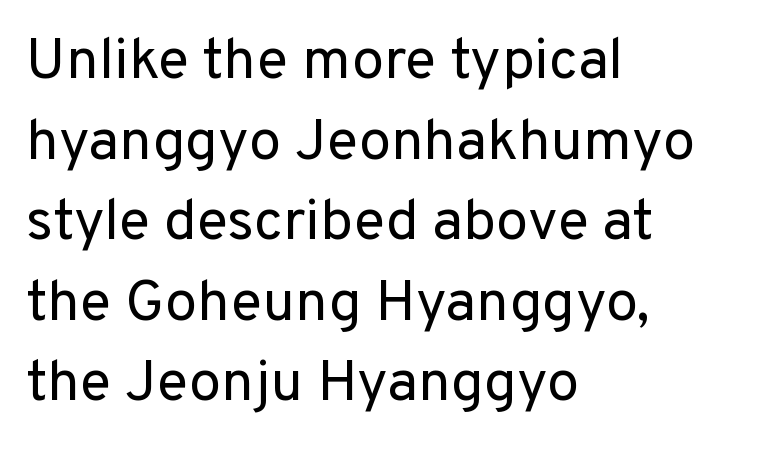
{"serif": "no", "italic": "no", "bold": "no", "weight": "regular", "width": "normal", "stroke_contrast": "low", "x_height": "medium", "monospaced": "no", "underline": "no", "align": "left", "line_spacing": "normal", "line_spacing_ratio": 1.39, "letter_spacing": "normal", "letter_spacing_em": 0.0, "glyph_px": 58}
